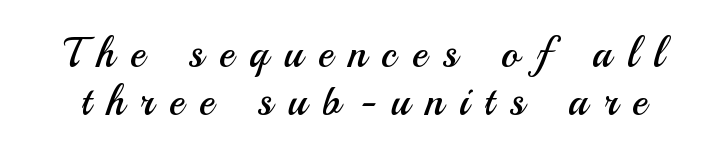
{"serif": "no", "bold": "no", "weight": "regular", "width": "normal", "stroke_contrast": "medium", "x_height": "small", "monospaced": "no", "underline": "no", "line_spacing_ratio": 1.17, "letter_spacing": "wide", "letter_spacing_em": 0.38, "glyph_px": 41}
